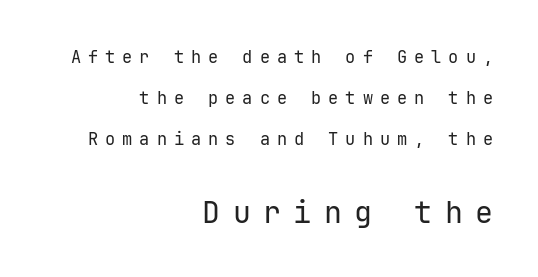
The image shows 30 px regular-weight sans-serif type, upright, monospaced; set right-aligned, loose line spacing (2.41x), unusually wide letter spacing (+0.41 em), not underlined; the second (bottom) block is 1.76x larger; low stroke contrast and a medium x-height.
